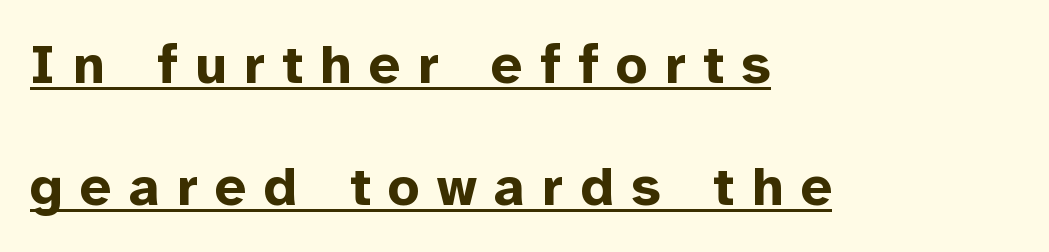
The image shows 55 px bold sans-serif type, upright; set left-aligned, loose line spacing (2.22x), unusually wide letter spacing (+0.32 em), underlined; low stroke contrast and a medium x-height.
